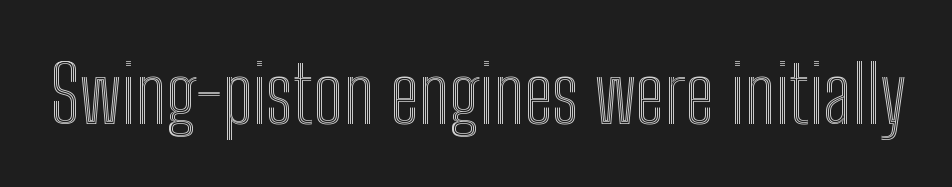
Do the characters align in a grid? No, the font is proportional. Style check: upright. Short note: letters normally spaced. Unmarked baselines from the first word to the last.
